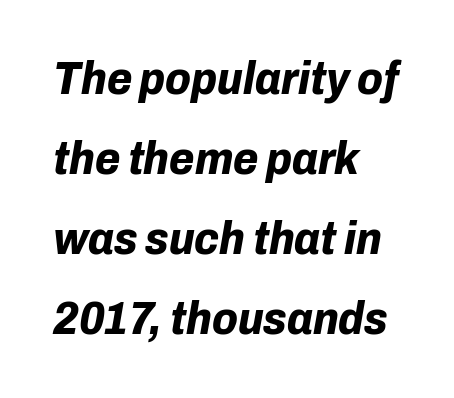
This sample uses an oblique cut, with every glyph tilted off the vertical. Thick stems and heavy bowls — unmistakably bold. The paragraph has a hard left edge and a soft right edge. Each letter keeps its own natural width here, so spacing adapts to shape.
